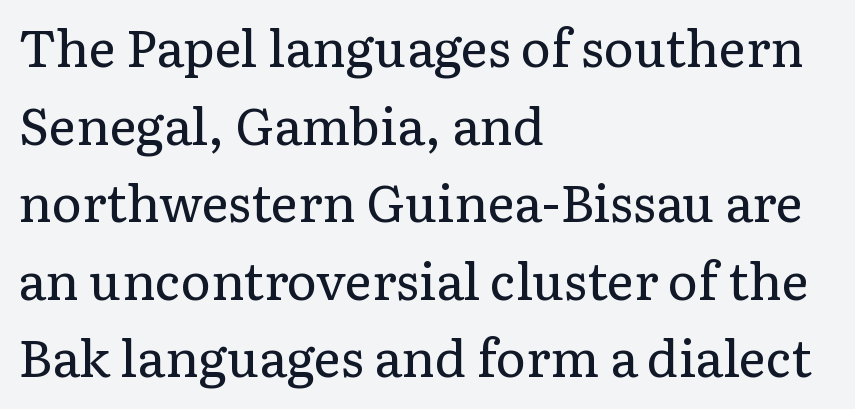
The image shows 51 px regular-weight serif type, upright; set left-aligned, normal line spacing (1.52x), normal letter spacing, not underlined; low stroke contrast and a medium x-height.
